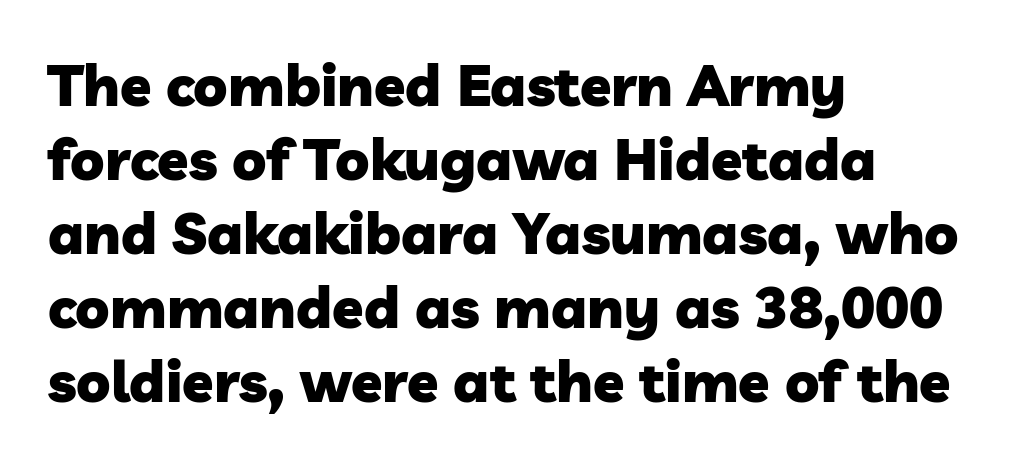
{"serif": "no", "bold": "yes", "weight": "heavy", "width": "normal", "stroke_contrast": "low", "x_height": "medium", "monospaced": "no", "underline": "no", "align": "left", "line_spacing": "normal", "line_spacing_ratio": 1.3, "letter_spacing": "normal", "letter_spacing_em": 0.0, "glyph_px": 57}
